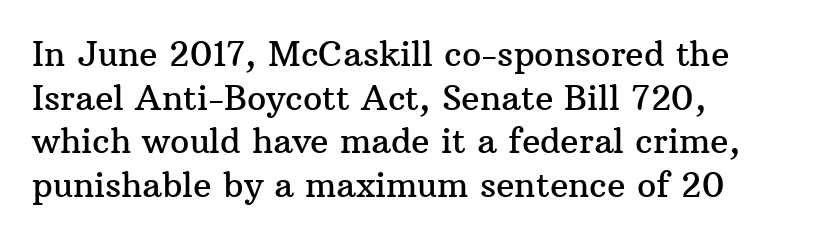
Q: Is the text italic (slanted)? A: No, it is upright.
Q: Is the typeface a serif or a sans-serif typeface? A: Serif.
Q: Is the text underlined? A: No.
Q: How is the paragraph aligned? A: Left-aligned.
Q: Is the spacing between letters normal or unusually wide? A: Normal.
Q: Is the spacing between lines tight, normal or loose? A: Normal.
Q: Width (condensed, normal, or wide)? A: Normal.
Q: Stroke contrast? A: Medium.
Q: x-height? A: Medium.
Q: Monospaced? A: No.
